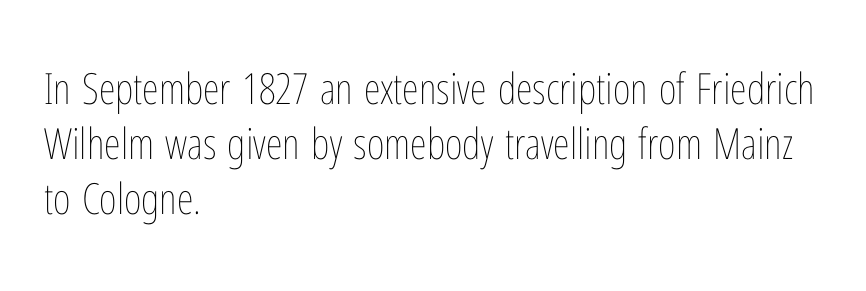
The image shows 43 px thin, condensed type, upright; set left-aligned, normal line spacing (1.28x), normal letter spacing, not underlined; low stroke contrast and a medium x-height.
